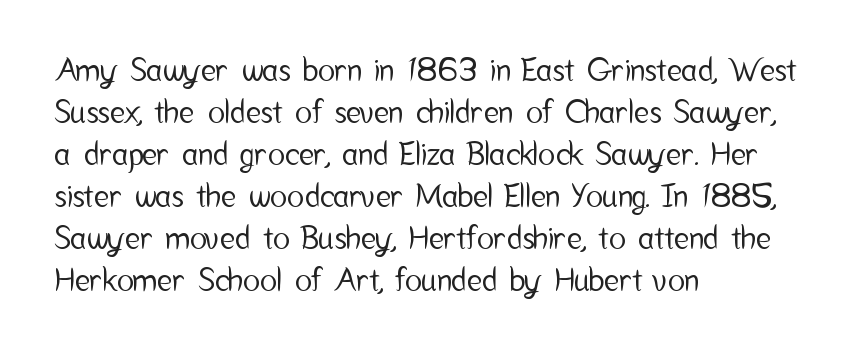
The image shows 32 px condensed sans-serif type, upright; set left-aligned, normal line spacing (1.31x), normal letter spacing, not underlined; low stroke contrast and a medium x-height.
